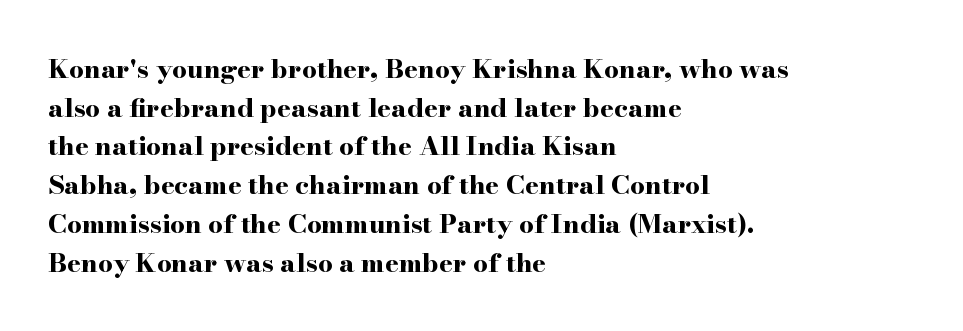
Q: Is the text bold? A: Yes.
Q: Is the text italic (slanted)? A: No, it is upright.
Q: Is the text underlined? A: No.
Q: How is the paragraph aligned? A: Left-aligned.
Q: Is the spacing between letters normal or unusually wide? A: Normal.
Q: Is the spacing between lines tight, normal or loose? A: Normal.
